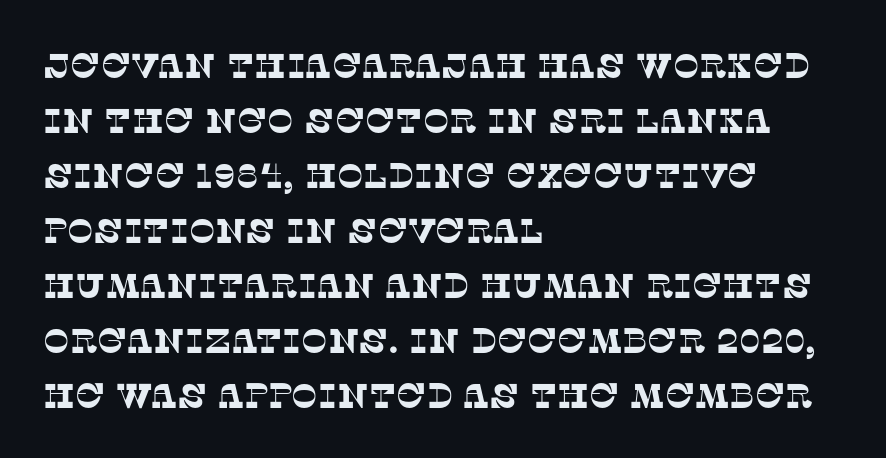
The image shows 35 px serif type; set left-aligned, normal line spacing (1.57x), normal letter spacing, not underlined; low stroke contrast and a large x-height.
